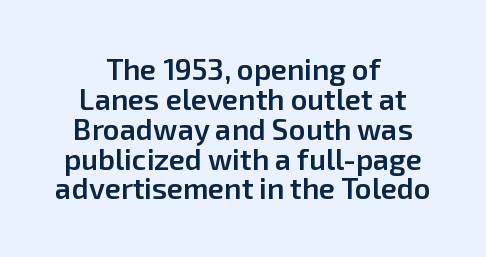
Q: Is the text bold? A: Semi-bold.
Q: Is the text italic (slanted)? A: No, it is upright.
Q: Is the typeface a serif or a sans-serif typeface? A: Sans-serif.
Q: Is the text underlined? A: No.
Q: How is the paragraph aligned? A: Centered.
Q: Is the spacing between letters normal or unusually wide? A: Normal.
Q: Is the spacing between lines tight, normal or loose? A: Tight.
Q: Width (condensed, normal, or wide)? A: Normal.
Q: Stroke contrast? A: Low.
Q: x-height? A: Medium.
Q: Monospaced? A: No.
